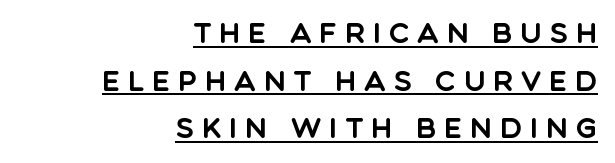
Character widths vary here, with narrow letters taking less room than wide ones. Nothing sits at the stroke ends, so this counts as sans-serif. Alignment: flush right. Posture: straight, roman, zero tilt. Someone cranked the tracking dial way up on this one. A normal amount of white space separates one row of letters from the next.
